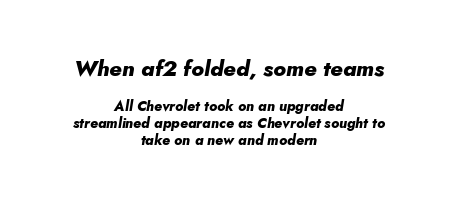
The rendering keeps characters at their native spacing. When letters slant like this, we call the style italic. Which of the two is more prominent by size? The first, at the top. Each glyph is drawn with heavy, bold strokes. Line starts and ends both wander, symmetrically. This rendering features lettering with no underline.
